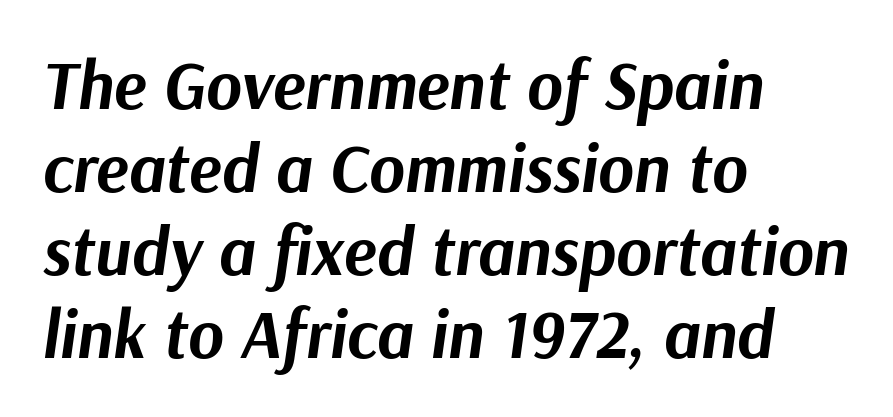
Q: Is the text bold? A: Yes.
Q: Is the text italic (slanted)? A: Yes, it leans right by about 9 degrees.
Q: Is the text underlined? A: No.
Q: How is the paragraph aligned? A: Left-aligned.
Q: Is the spacing between letters normal or unusually wide? A: Normal.
Q: Width (condensed, normal, or wide)? A: Normal.
Q: Stroke contrast? A: Medium.
Q: x-height? A: Medium.
Q: Monospaced? A: No.
